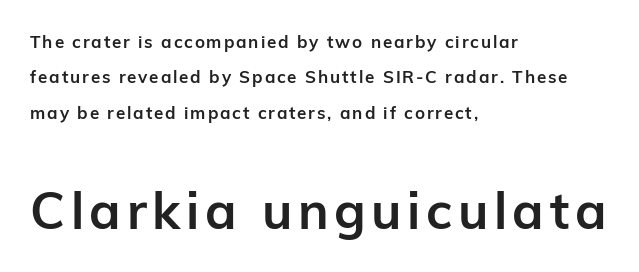
Q: Is the text bold? A: Yes.
Q: Is the text italic (slanted)? A: No, it is upright.
Q: Is the typeface a serif or a sans-serif typeface? A: Sans-serif.
Q: Is the text underlined? A: No.
Q: How is the paragraph aligned? A: Left-aligned.
Q: Is the spacing between lines tight, normal or loose? A: Loose.
Q: Which block of text is set in a larger size, the first (top) or the second (bottom)? A: The second (bottom) one.
Q: Width (condensed, normal, or wide)? A: Normal.
Q: Stroke contrast? A: Low.
Q: x-height? A: Medium.
Q: Monospaced? A: No.
